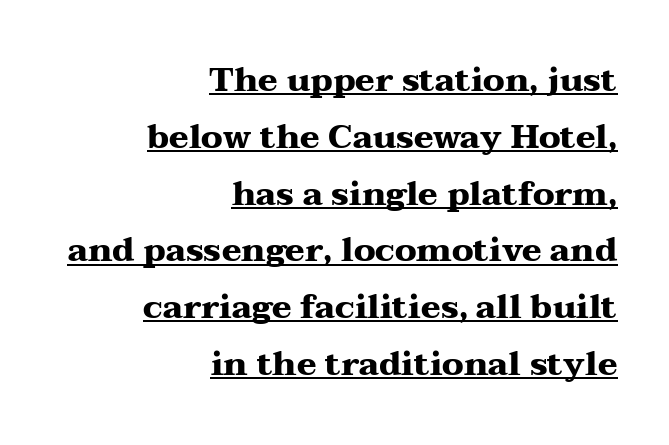
The image shows 33 px heavy, wide serif type, upright; set right-aligned, line spacing 1.72x, normal letter spacing, underlined; medium stroke contrast and a medium x-height.
